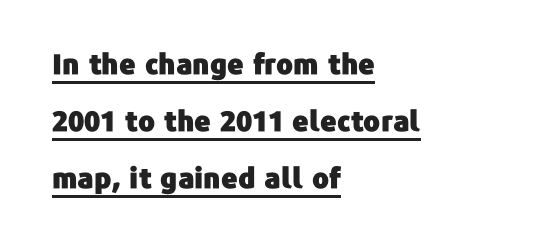
{"serif": "no", "italic": "no", "width": "normal", "stroke_contrast": "low", "x_height": "medium", "monospaced": "no", "underline": "yes", "align": "left", "line_spacing": "loose", "line_spacing_ratio": 2.04, "letter_spacing": "normal", "letter_spacing_em": 0.0, "glyph_px": 28}
